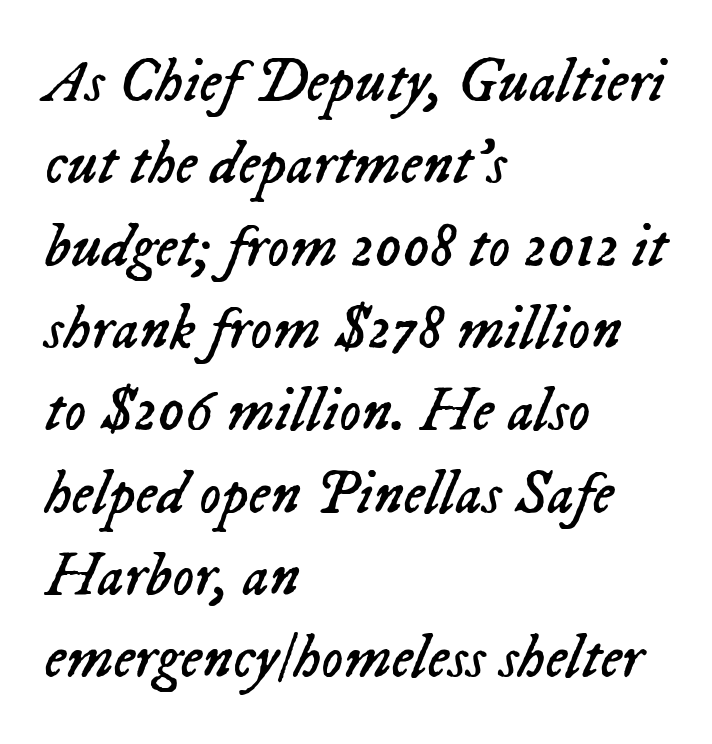
{"italic": "yes", "lean": "right", "slant_degrees": 23, "bold": "no", "weight": "regular", "width": "normal", "stroke_contrast": "low", "x_height": "medium", "monospaced": "no", "underline": "no", "align": "left", "line_spacing": "normal", "line_spacing_ratio": 1.35, "letter_spacing": "normal", "letter_spacing_em": 0.0, "glyph_px": 61}
